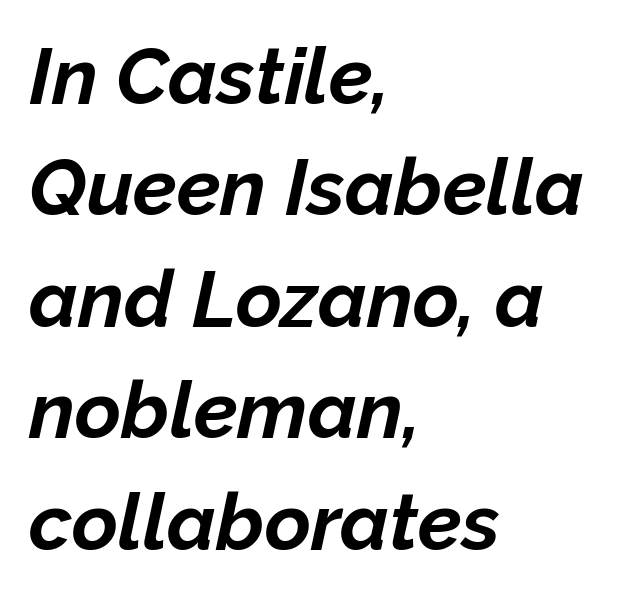
Honestly, there is no underline to notice here at all. The specimen reads as italic at a glance. The rows are spaced the way most documents space them. Characters follow at the spacing the type designer built in. A classic flush-left, rag-right setting is used for this passage. Character widths vary here, with narrow letters taking less room than wide ones.
